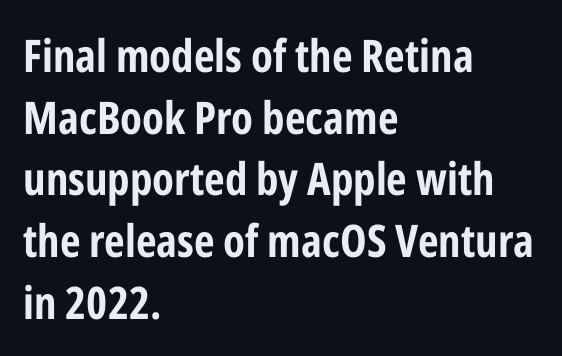
{"serif": "no", "italic": "no", "bold": "yes", "weight": "bold", "width": "condensed", "stroke_contrast": "low", "x_height": "medium", "monospaced": "no", "underline": "no", "align": "left", "line_spacing": "normal", "line_spacing_ratio": 1.37, "letter_spacing": "normal", "letter_spacing_em": 0.0, "glyph_px": 45}
